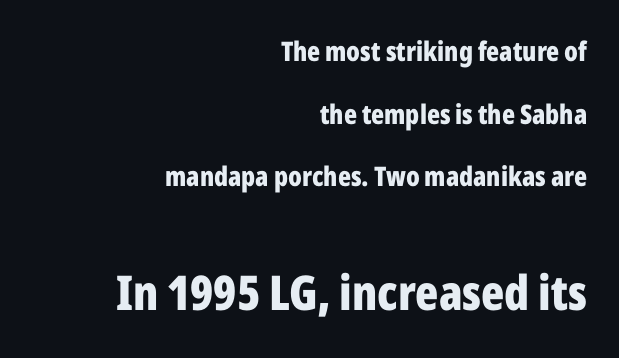
Q: Is the text bold? A: Yes.
Q: Is the text italic (slanted)? A: No, it is upright.
Q: Is the typeface a serif or a sans-serif typeface? A: Sans-serif.
Q: Is the text underlined? A: No.
Q: How is the paragraph aligned? A: Right-aligned.
Q: Is the spacing between letters normal or unusually wide? A: Normal.
Q: Is the spacing between lines tight, normal or loose? A: Loose.
Q: Which block of text is set in a larger size, the first (top) or the second (bottom)? A: The second (bottom) one.
Q: Width (condensed, normal, or wide)? A: Condensed.
Q: Stroke contrast? A: Low.
Q: x-height? A: Medium.
Q: Monospaced? A: No.
